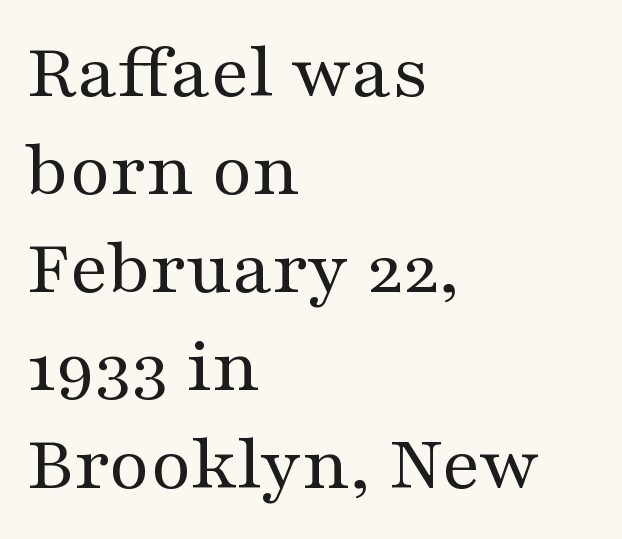
The area under the type is left untouched. Tracking here is standard; glyphs follow each other at the usual distance. You could not count columns in this text — the font is proportionally spaced. Nothing heavy about these letters — not bold at all. The face used here is seriffed, in the tradition of book romans. Line starts are locked; line ends wander.
